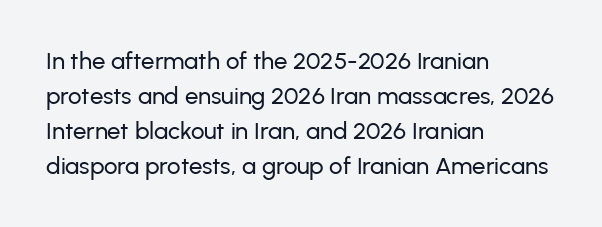
{"italic": "no", "underline": "no", "align": "left", "line_spacing": "normal", "line_spacing_ratio": 1.46, "letter_spacing": "normal", "letter_spacing_em": 0.0, "glyph_px": 24}
